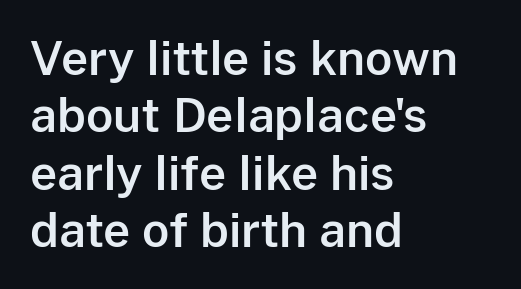
Looks like regular typesetting: each glyph gets only the width it needs. Inter-character spacing is left at the font's built-in metrics. What kind of face is this? One without serifs — a sans. This is the regular roman posture of the typeface.
